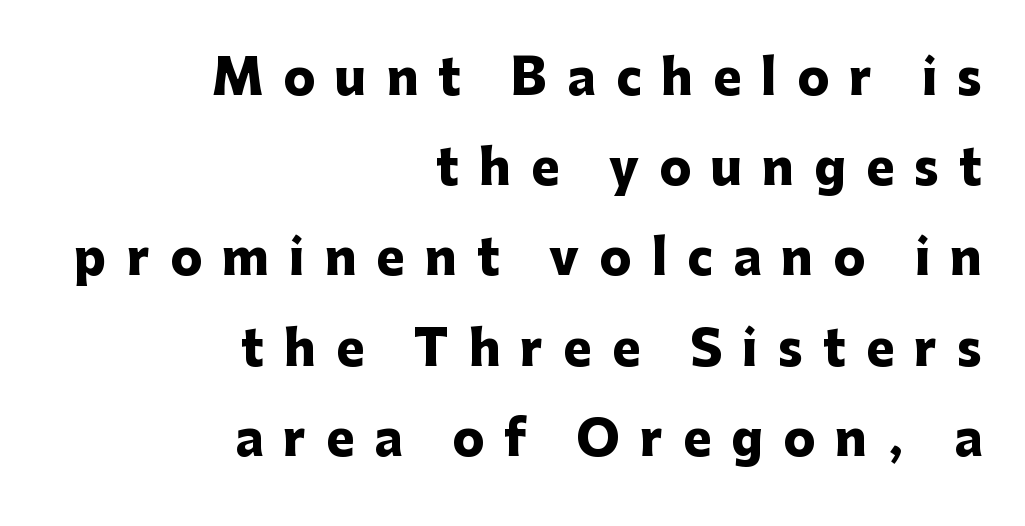
The image shows 47 px heavy sans-serif type, upright; set right-aligned, loose line spacing (1.92x), unusually wide letter spacing (+0.43 em), not underlined; low stroke contrast and a medium x-height.
